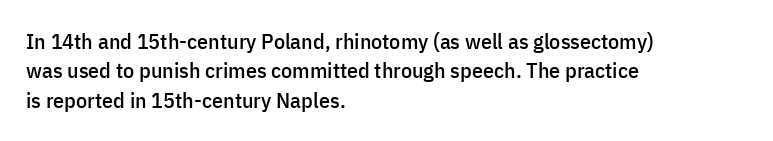
Q: Is the text italic (slanted)? A: No, it is upright.
Q: Is the text underlined? A: No.
Q: How is the paragraph aligned? A: Left-aligned.
Q: Is the spacing between letters normal or unusually wide? A: Normal.
Q: Is the spacing between lines tight, normal or loose? A: Normal.
